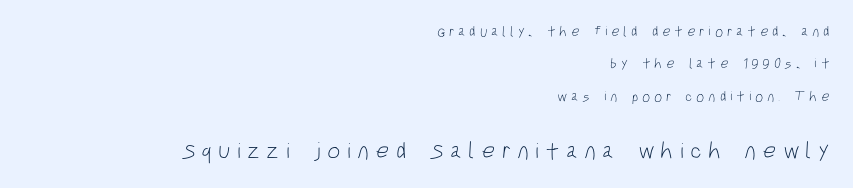
Interline gaps are noticeably wide in this sample. The face looks like a standard text weight, possibly lighter. These lines stack with their right ends in a neat column. The line texture is sparse and dotted thanks to wide tracking. Is the lower block the larger one? Yes — the lower block carries the bigger type.
